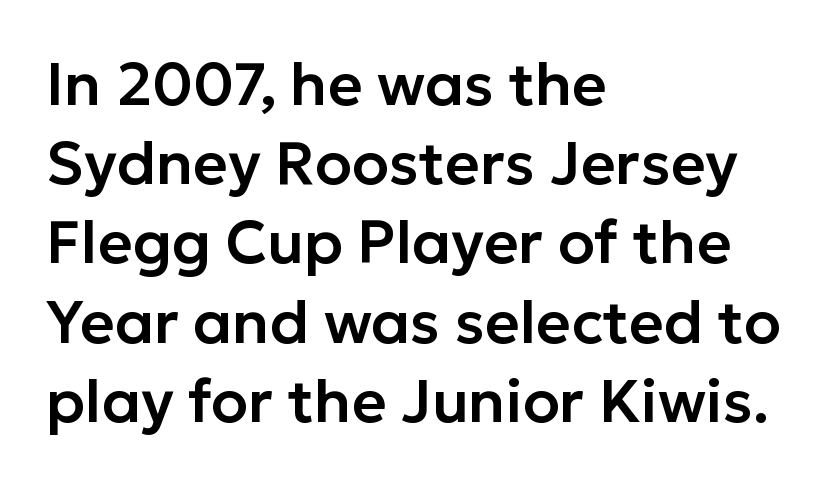
Ordinary non-slanted type is in use. A classic flush-left, rag-right setting is used for this passage. In terms of letterspacing, this is plain default setting. Letters rest on an invisible, unmarked baseline. The letters carry no serifs — their stems end cleanly without finishing strokes.
